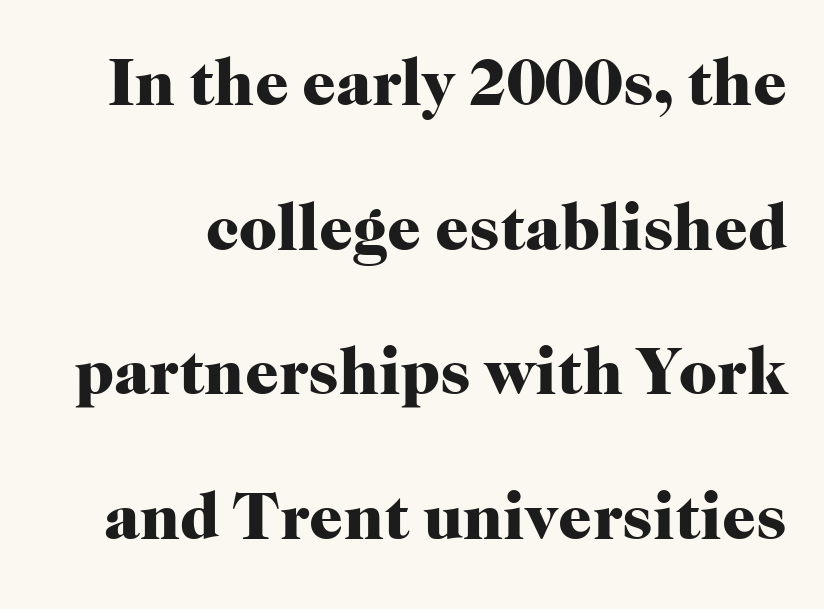
{"serif": "yes", "italic": "no", "bold": "yes", "weight": "heavy", "width": "normal", "stroke_contrast": "high", "x_height": "medium", "monospaced": "no", "underline": "no", "line_spacing": "loose", "line_spacing_ratio": 2.19, "letter_spacing": "normal", "letter_spacing_em": 0.0, "glyph_px": 66}
